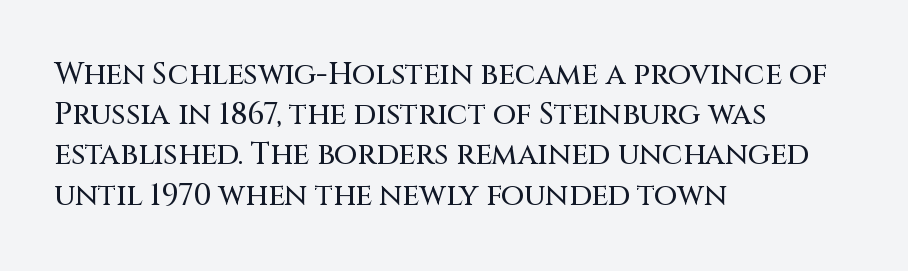
The image shows 30 px sans-serif type, upright; set left-aligned, normal line spacing (1.34x), normal letter spacing, not underlined; medium stroke contrast and a large x-height.
